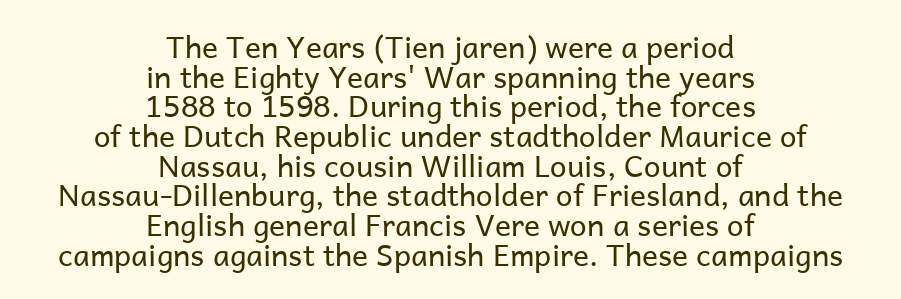
The image shows 30 px regular-weight sans-serif type, upright; set centered, tight line spacing (0.99x), normal letter spacing, not underlined; low stroke contrast and a medium x-height.
